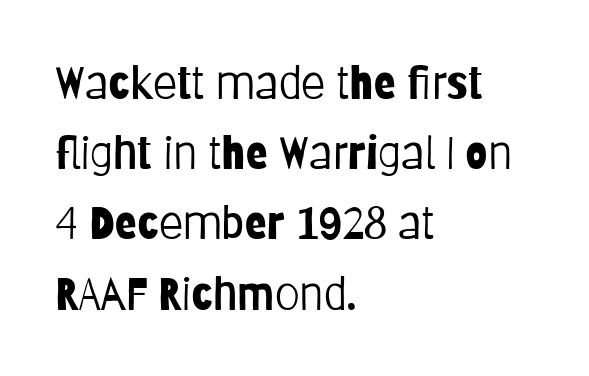
Q: Is the text bold? A: No.
Q: Is the text italic (slanted)? A: No, it is upright.
Q: Is the typeface a serif or a sans-serif typeface? A: Sans-serif.
Q: Is the text underlined? A: No.
Q: How is the paragraph aligned? A: Left-aligned.
Q: Is the spacing between letters normal or unusually wide? A: Normal.
Q: Is the spacing between lines tight, normal or loose? A: Normal.
Q: Width (condensed, normal, or wide)? A: Condensed.
Q: Stroke contrast? A: Low.
Q: x-height? A: Large.
Q: Monospaced? A: No.
